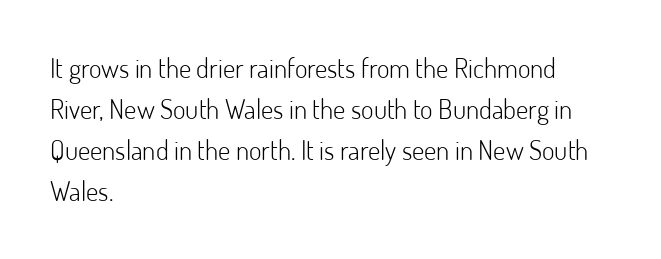
{"italic": "no", "bold": "no", "underline": "no", "align": "left", "line_spacing": "normal", "line_spacing_ratio": 1.52, "letter_spacing": "normal", "letter_spacing_em": 0.0, "glyph_px": 27}
